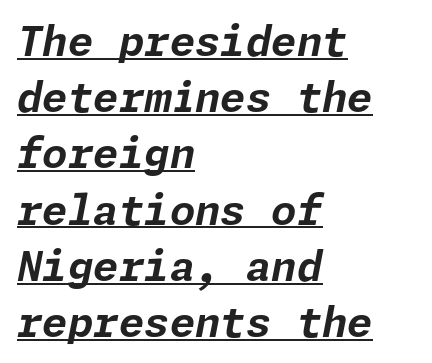
The image shows 41 px bold type, italic (leaning right); set left-aligned, normal line spacing (1.37x), normal letter spacing, underlined; low stroke contrast and a medium x-height.
